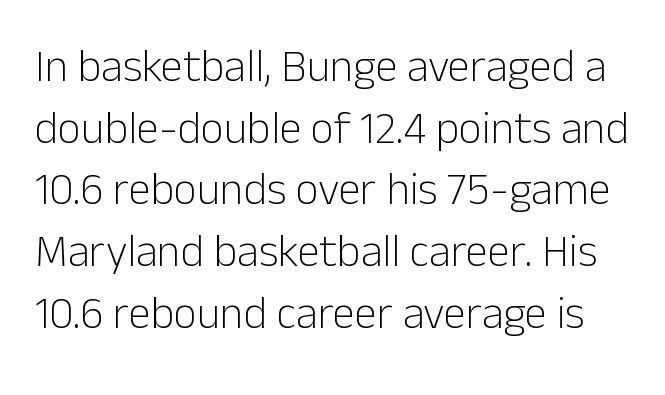
{"serif": "no", "italic": "no", "bold": "no", "weight": "light", "width": "normal", "stroke_contrast": "low", "x_height": "medium", "monospaced": "no", "underline": "no", "line_spacing": "normal", "line_spacing_ratio": 1.37, "letter_spacing": "normal", "letter_spacing_em": 0.0, "glyph_px": 45}
